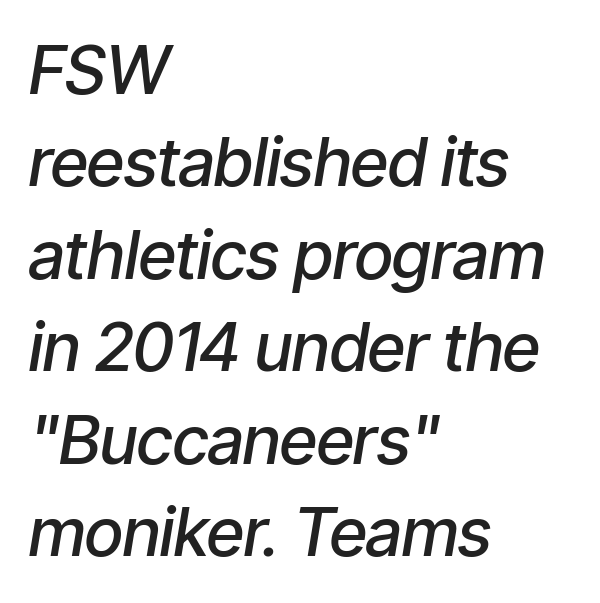
{"italic": "yes", "lean": "right", "slant_degrees": 9, "bold": "semi", "weight": "semibold", "width": "condensed", "stroke_contrast": "low", "x_height": "medium", "monospaced": "no", "underline": "no", "align": "left", "line_spacing": "normal", "line_spacing_ratio": 1.38, "letter_spacing": "normal", "letter_spacing_em": 0.0, "glyph_px": 67}
